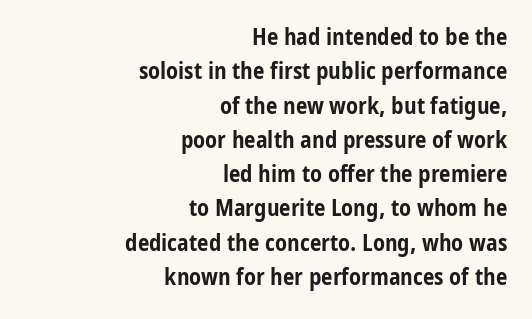
Q: Is the text bold? A: Yes.
Q: Is the text italic (slanted)? A: No, it is upright.
Q: Is the text underlined? A: No.
Q: How is the paragraph aligned? A: Right-aligned.
Q: Is the spacing between letters normal or unusually wide? A: Normal.
Q: Is the spacing between lines tight, normal or loose? A: Normal.
